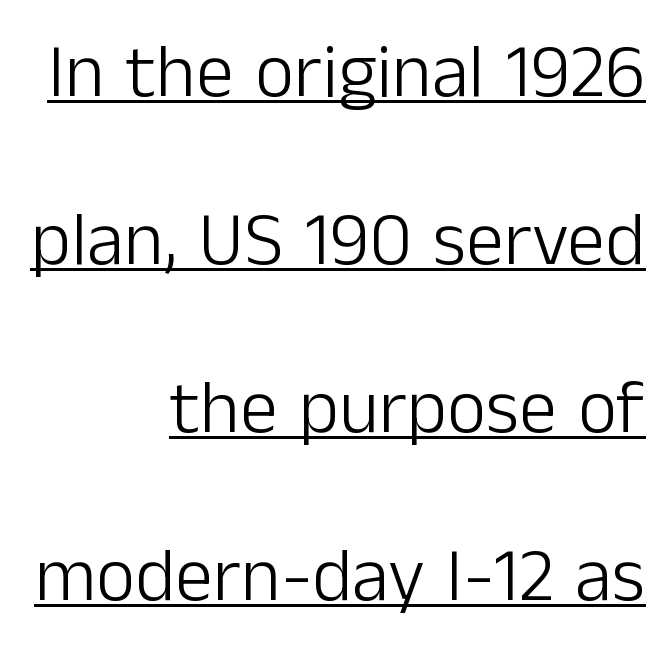
Q: Is the text bold? A: No.
Q: Is the text italic (slanted)? A: No, it is upright.
Q: Is the typeface a serif or a sans-serif typeface? A: Sans-serif.
Q: Is the text underlined? A: Yes.
Q: How is the paragraph aligned? A: Right-aligned.
Q: Is the spacing between letters normal or unusually wide? A: Normal.
Q: Is the spacing between lines tight, normal or loose? A: Loose.
Q: Width (condensed, normal, or wide)? A: Normal.
Q: Stroke contrast? A: Low.
Q: x-height? A: Medium.
Q: Monospaced? A: No.
